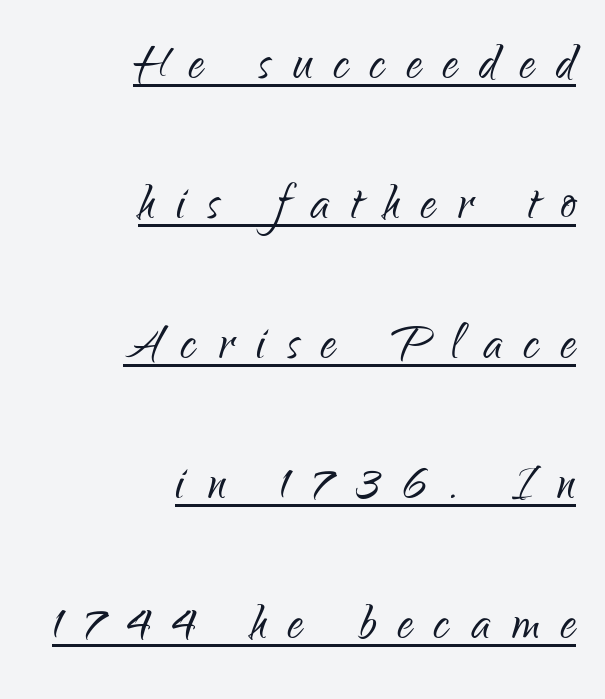
The image shows 62 px light, condensed sans-serif type; set right-aligned, loose line spacing (2.26x), unusually wide letter spacing (+0.35 em), underlined; low stroke contrast and a small x-height.
